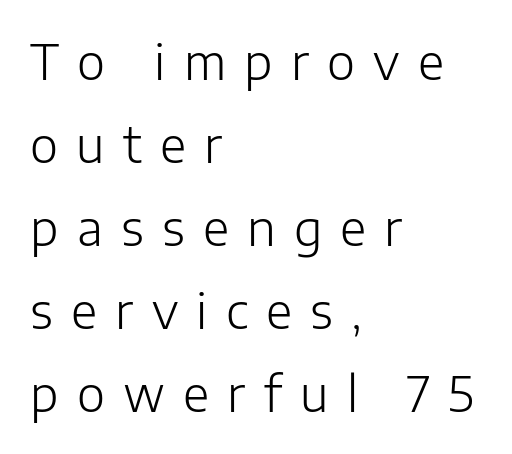
Vertical strokes here are truly vertical. Between one letter and the next there's a generous, obvious gap. This rendering features lettering with no underline. These lines are rendered in a variable-pitch font. In terms of letterform style, serifs are entirely absent.
